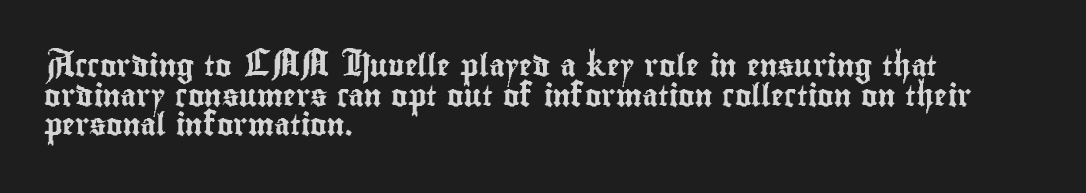
The image shows 22 px text type, upright; set left-aligned, normal line spacing (1.35x), normal letter spacing, not underlined.
